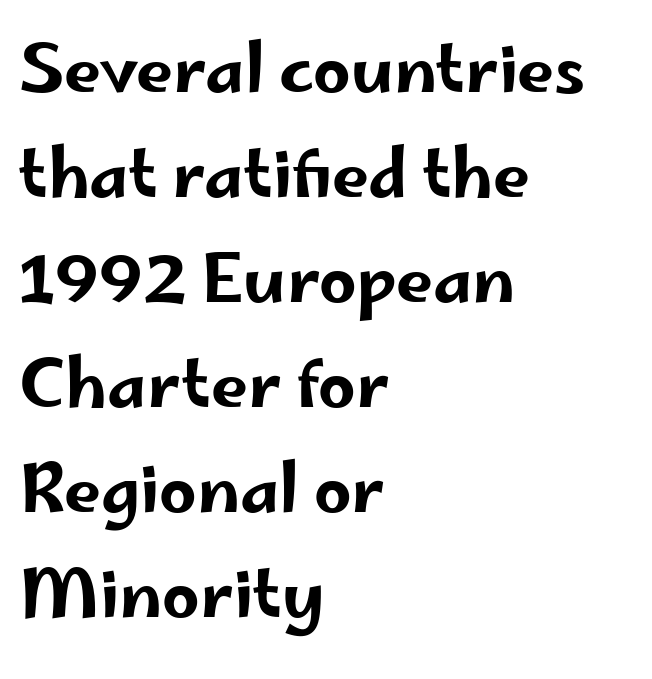
The ragged edge is on the right, which tells us the setting is flush left. When letters stand straight like this, we call the style roman or upright. Leading matches the norm, producing a regular column. A typesetter would call this zero additional tracking.
